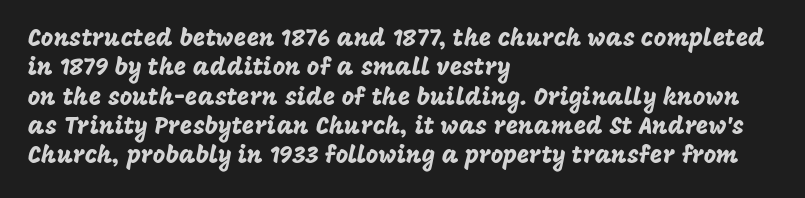
{"underline": "no", "align": "left", "line_spacing_ratio": 1.22, "letter_spacing": "normal", "letter_spacing_em": 0.0, "glyph_px": 24}
